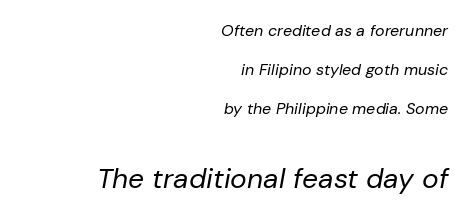
Q: Is the text bold? A: No.
Q: Is the text italic (slanted)? A: Yes, it leans right by about 10 degrees.
Q: Is the text underlined? A: No.
Q: How is the paragraph aligned? A: Right-aligned.
Q: Is the spacing between letters normal or unusually wide? A: Normal.
Q: Is the spacing between lines tight, normal or loose? A: Loose.
Q: Which block of text is set in a larger size, the first (top) or the second (bottom)? A: The second (bottom) one.
Q: Width (condensed, normal, or wide)? A: Normal.
Q: Stroke contrast? A: Low.
Q: x-height? A: Medium.
Q: Monospaced? A: No.
